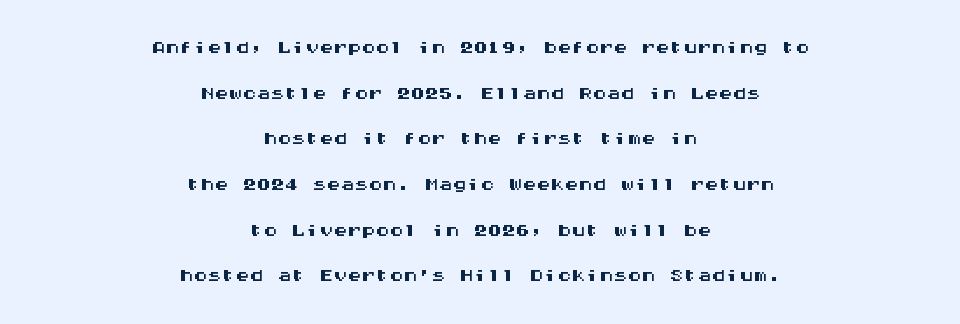
{"serif": "no", "italic": "no", "width": "wide", "stroke_contrast": "medium", "x_height": "large", "monospaced": "yes", "underline": "no", "align": "center", "line_spacing": "normal", "line_spacing_ratio": 1.63, "letter_spacing": "normal", "letter_spacing_em": 0.0, "glyph_px": 28}
